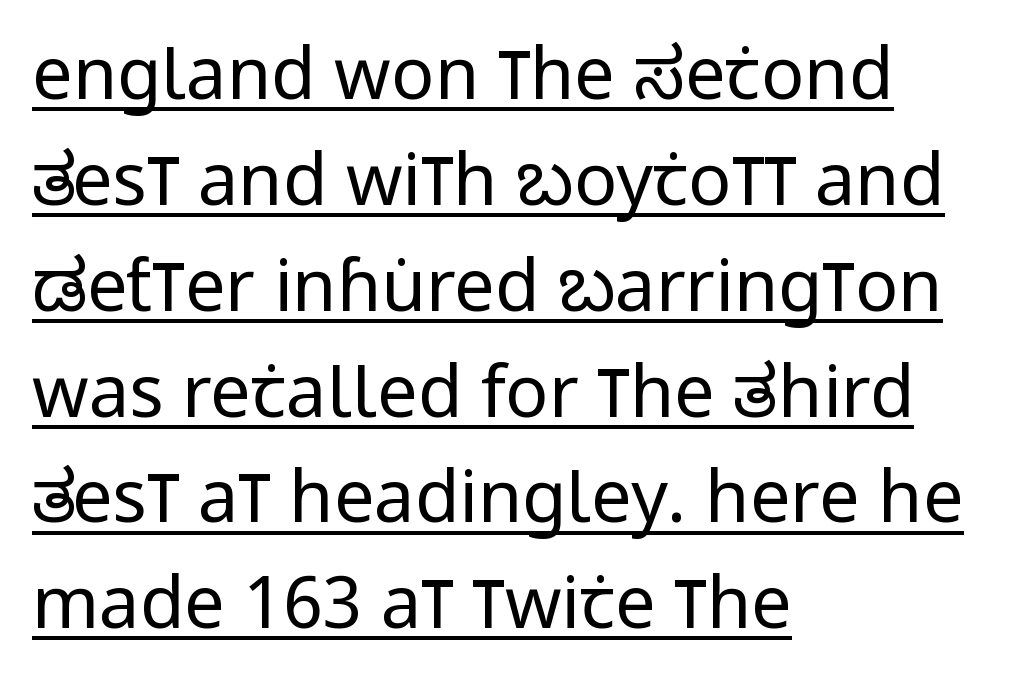
The image shows 72 px regular-weight, condensed sans-serif type, upright; set left-aligned, normal line spacing (1.47x), normal letter spacing, underlined; low stroke contrast and a large x-height.
